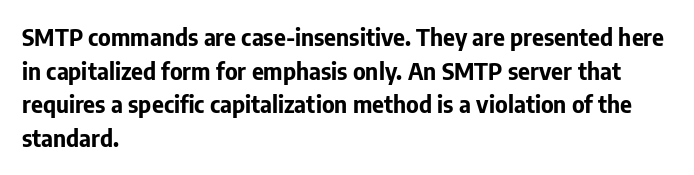
Q: Is the text bold? A: Yes.
Q: Is the text italic (slanted)? A: No, it is upright.
Q: Is the text underlined? A: No.
Q: How is the paragraph aligned? A: Left-aligned.
Q: Is the spacing between letters normal or unusually wide? A: Normal.
Q: Is the spacing between lines tight, normal or loose? A: Normal.
